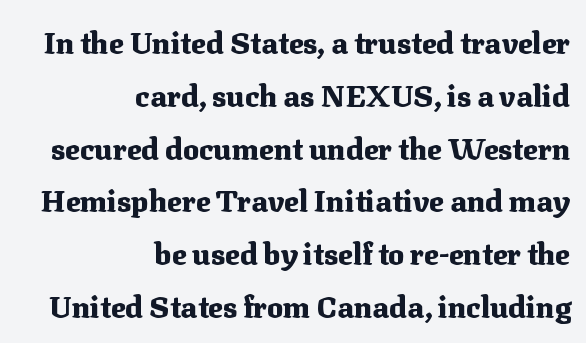
{"serif": "yes", "italic": "no", "bold": "yes", "weight": "heavy", "width": "normal", "stroke_contrast": "medium", "x_height": "medium", "monospaced": "no", "underline": "no", "align": "right", "line_spacing_ratio": 1.76, "letter_spacing": "normal", "letter_spacing_em": 0.0, "glyph_px": 30}
